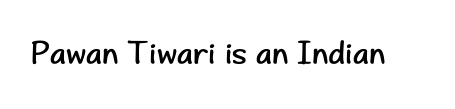
The typeface chosen for these lines omits serifs. The specimen reads as upright at a glance. Note the varied advance widths — an 'i' is clearly narrower than an 'm'. Tracking here is standard; glyphs follow each other at the usual distance. A bare baseline throughout the passage. The strokes are not fattened; the text isn't bold.
